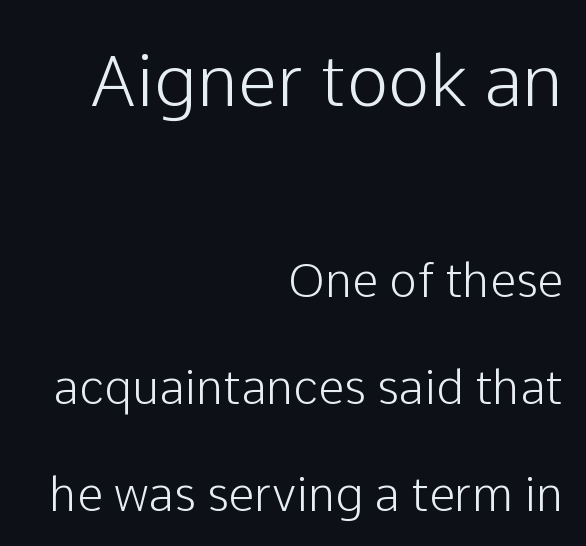
Q: Is the text italic (slanted)? A: No, it is upright.
Q: Is the typeface a serif or a sans-serif typeface? A: Sans-serif.
Q: Is the text underlined? A: No.
Q: How is the paragraph aligned? A: Right-aligned.
Q: Is the spacing between letters normal or unusually wide? A: Normal.
Q: Is the spacing between lines tight, normal or loose? A: Loose.
Q: Which block of text is set in a larger size, the first (top) or the second (bottom)? A: The first (top) one.
Q: Width (condensed, normal, or wide)? A: Normal.
Q: Stroke contrast? A: Low.
Q: x-height? A: Medium.
Q: Monospaced? A: No.
